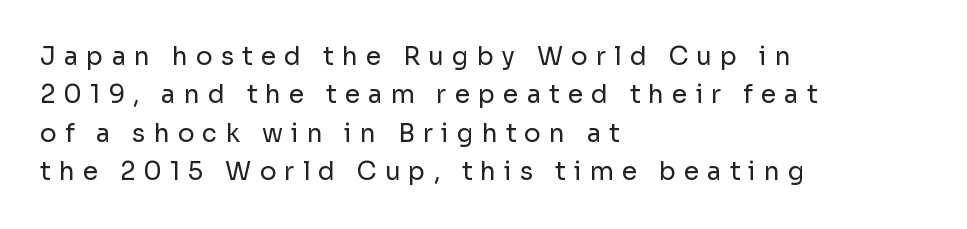
Q: Is the text bold? A: No.
Q: Is the text italic (slanted)? A: No, it is upright.
Q: Is the text underlined? A: No.
Q: How is the paragraph aligned? A: Left-aligned.
Q: Is the spacing between letters normal or unusually wide? A: Unusually wide.
Q: Is the spacing between lines tight, normal or loose? A: Normal.
